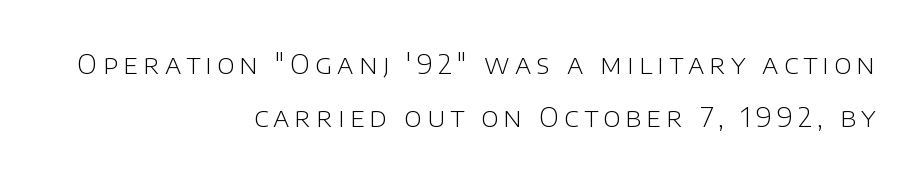
Every row of glyphs terminates at an identical x-position on the right. The leading is generous, giving the passage an open texture. Underlining? Definitely not there. Posture: vertical. This reads as an unemphasized weight, regular at the heaviest.
